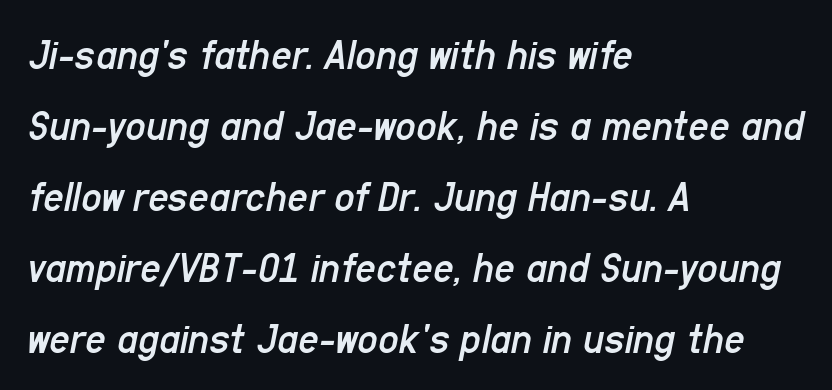
The text block is weighted toward the left margin, trailing off unevenly rightward. Character widths vary here, with narrow letters taking less room than wide ones. Caption: face not bold, strokes unweighted. Posture: slanted. There is no visible air inserted between adjacent glyphs.
